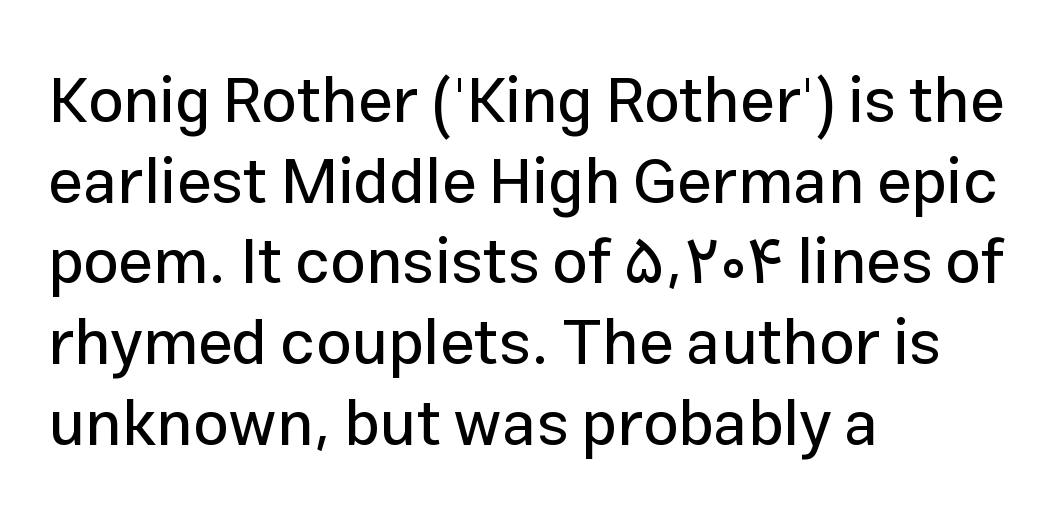
The face used here is proportionally spaced, like ordinary book or web type. These lines are composed in type without serifs. Posture: straight, roman, zero tilt. The lines sit at an ordinary, default distance from one another. This rendering leaves character spacing at its baseline value.
